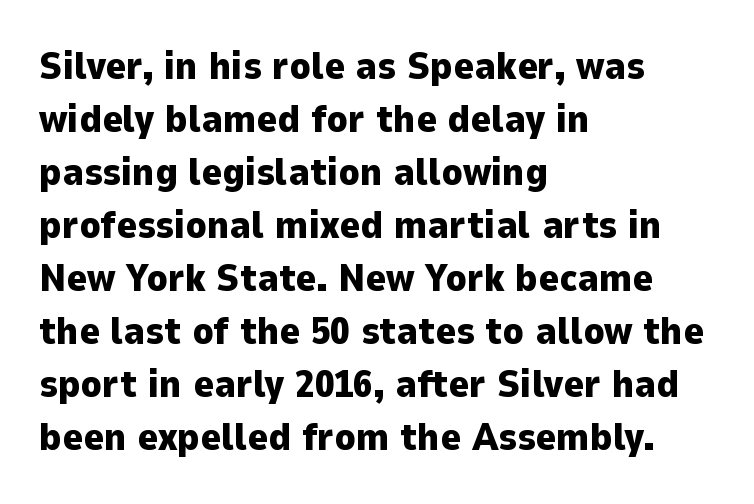
The passage shown has conventional tracking throughout. Bold? Absolutely — the strokes are thick and heavy. What's the leading like? Ordinary, nothing unusual. The lines are quadded left. A typesetter would call this proportional, since set widths differ per character.
